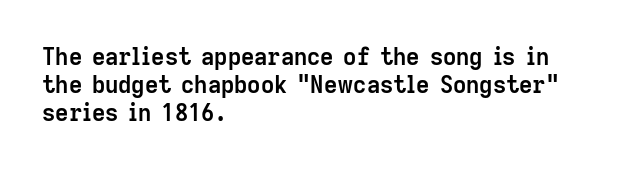
Q: Is the text bold? A: Yes.
Q: Is the text italic (slanted)? A: No, it is upright.
Q: Is the text underlined? A: No.
Q: How is the paragraph aligned? A: Left-aligned.
Q: Is the spacing between letters normal or unusually wide? A: Normal.
